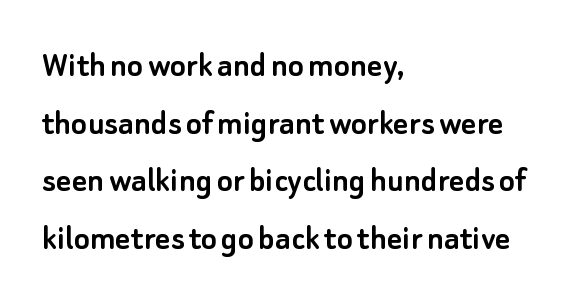
{"serif": "no", "italic": "no", "width": "normal", "stroke_contrast": "low", "x_height": "small", "monospaced": "no", "underline": "no", "align": "left", "line_spacing": "normal", "line_spacing_ratio": 1.56, "letter_spacing": "normal", "letter_spacing_em": 0.0, "glyph_px": 37}
